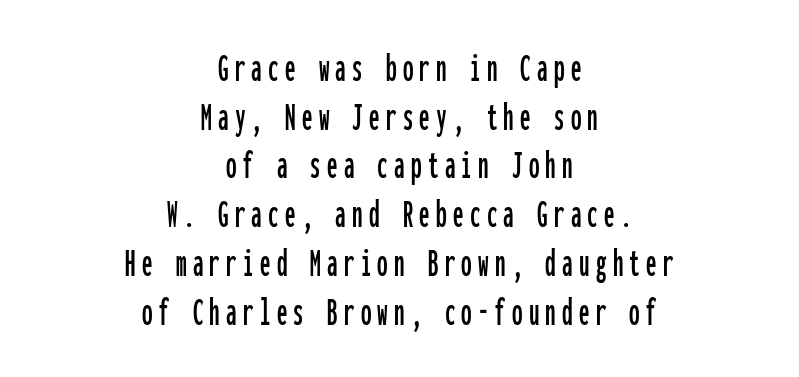
{"serif": "no", "italic": "no", "width": "condensed", "stroke_contrast": "low", "x_height": "medium", "monospaced": "yes", "underline": "no", "align": "center", "line_spacing_ratio": 1.16, "glyph_px": 42}
